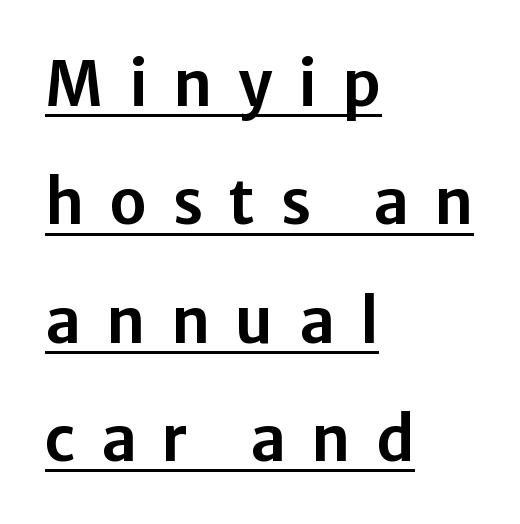
Q: Is the text italic (slanted)? A: No, it is upright.
Q: Is the typeface a serif or a sans-serif typeface? A: Sans-serif.
Q: Is the text underlined? A: Yes.
Q: How is the paragraph aligned? A: Left-aligned.
Q: Is the spacing between letters normal or unusually wide? A: Unusually wide.
Q: Is the spacing between lines tight, normal or loose? A: Loose.
Q: Width (condensed, normal, or wide)? A: Normal.
Q: Stroke contrast? A: Low.
Q: x-height? A: Medium.
Q: Monospaced? A: No.
